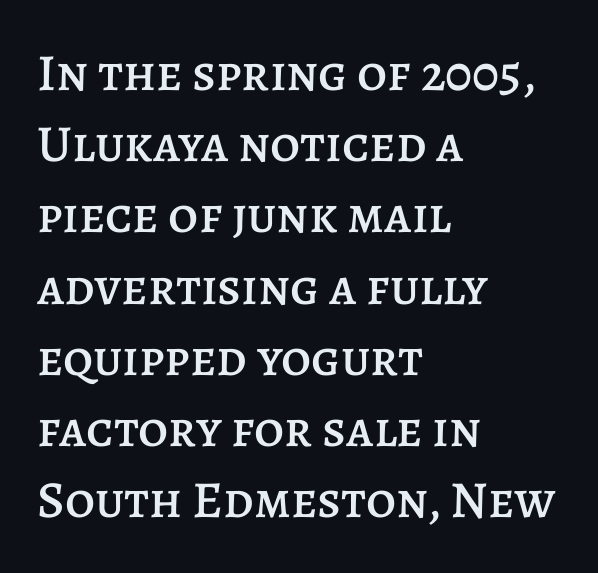
The image shows 52 px text type, upright; set left-aligned, normal line spacing (1.37x), normal letter spacing, not underlined; low stroke contrast and a large x-height.
